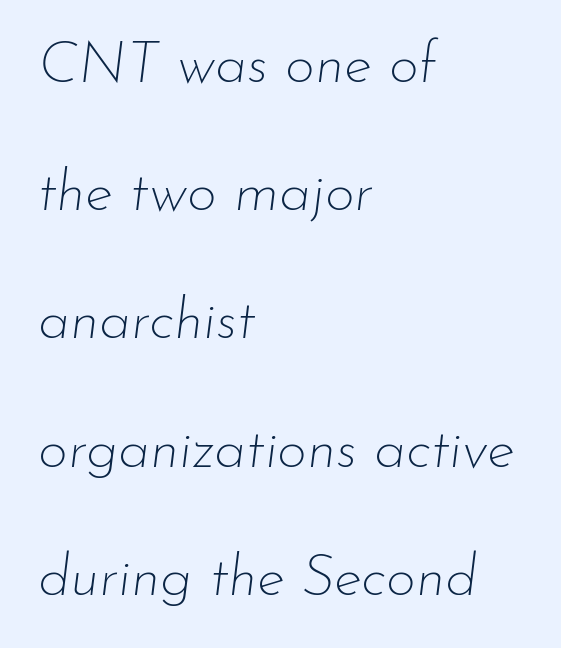
{"italic": "yes", "lean": "right", "slant_degrees": 7, "bold": "no", "weight": "thin", "width": "normal", "stroke_contrast": "low", "x_height": "small", "monospaced": "no", "underline": "no", "align": "left", "line_spacing": "loose", "line_spacing_ratio": 2.21, "letter_spacing": "normal", "letter_spacing_em": 0.0, "glyph_px": 58}
